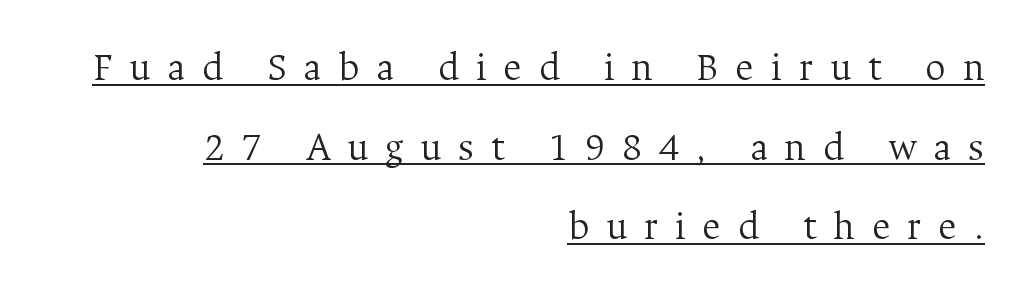
{"serif": "yes", "italic": "no", "bold": "no", "weight": "light", "width": "normal", "stroke_contrast": "medium", "x_height": "medium", "monospaced": "no", "underline": "yes", "align": "right", "line_spacing": "loose", "line_spacing_ratio": 1.99, "letter_spacing": "wide", "letter_spacing_em": 0.42, "glyph_px": 40}
